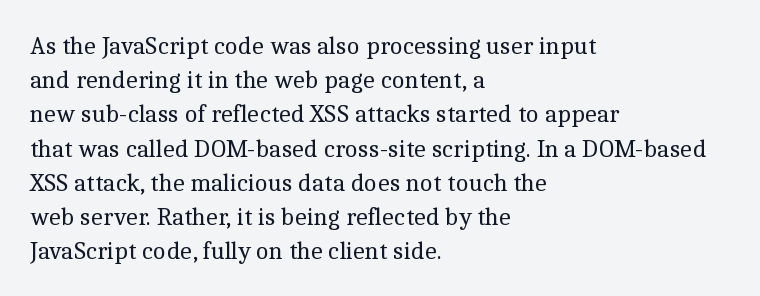
{"italic": "no", "bold": "no", "underline": "no", "align": "left", "line_spacing": "normal", "line_spacing_ratio": 1.37, "letter_spacing": "normal", "letter_spacing_em": 0.0, "glyph_px": 25}
